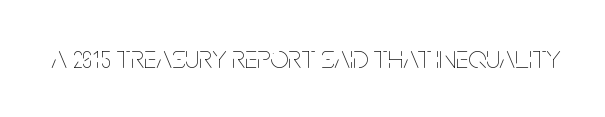
The image shows 32 px thin, condensed type, upright; set normal letter spacing, not underlined; low stroke contrast and a large x-height.
